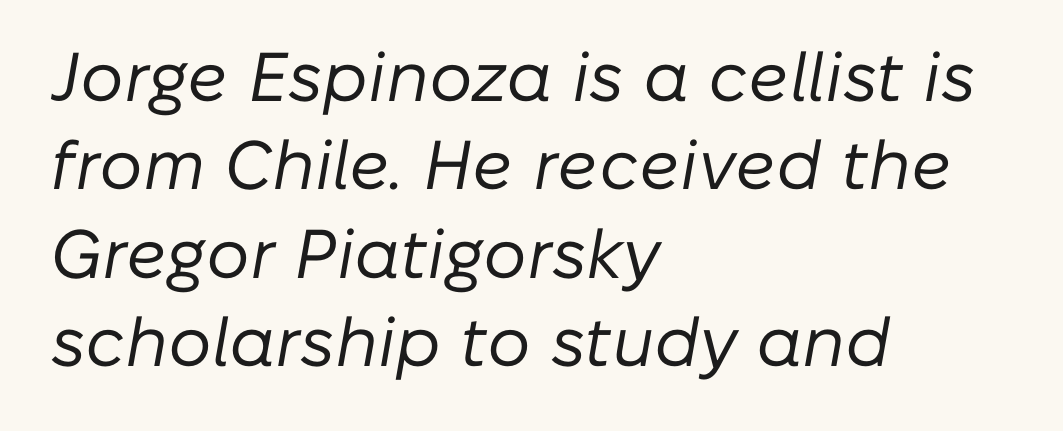
Q: Is the text bold? A: No.
Q: Is the text italic (slanted)? A: Yes, it leans right by about 10 degrees.
Q: Is the text underlined? A: No.
Q: How is the paragraph aligned? A: Left-aligned.
Q: Is the spacing between letters normal or unusually wide? A: Normal.
Q: Is the spacing between lines tight, normal or loose? A: Normal.
Q: Width (condensed, normal, or wide)? A: Normal.
Q: Stroke contrast? A: Low.
Q: x-height? A: Medium.
Q: Monospaced? A: No.
